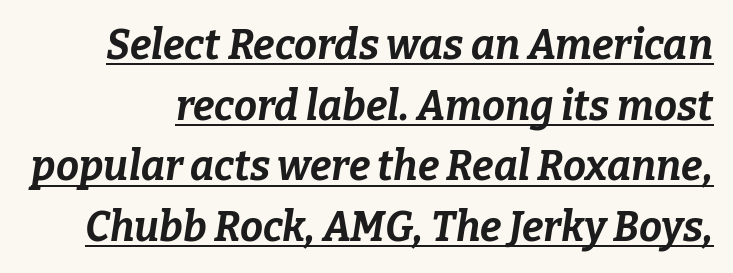
The image shows 41 px bold type, italic (leaning right); set normal line spacing (1.48x), normal letter spacing, underlined; low stroke contrast and a medium x-height.
